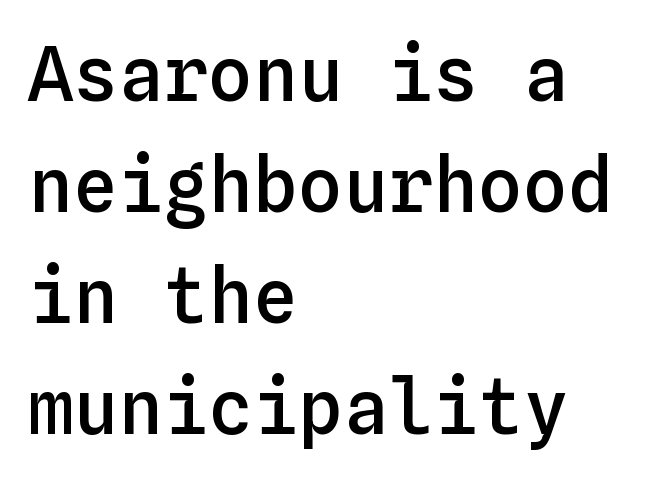
The image shows 75 px semibold type, upright, monospaced; set left-aligned, normal line spacing (1.48x), normal letter spacing, not underlined; low stroke contrast and a medium x-height.
